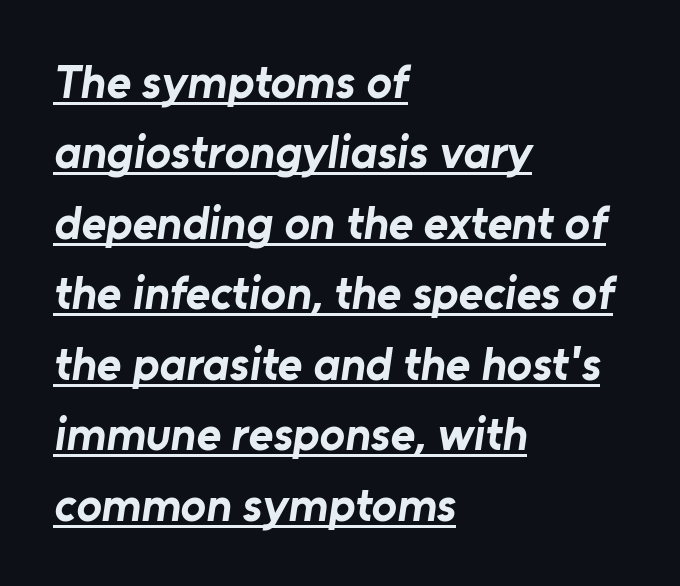
{"serif": "no", "bold": "yes", "weight": "bold", "width": "normal", "stroke_contrast": "low", "x_height": "medium", "monospaced": "no", "underline": "yes", "align": "left", "line_spacing": "normal", "line_spacing_ratio": 1.5, "letter_spacing": "normal", "letter_spacing_em": 0.0, "glyph_px": 47}
